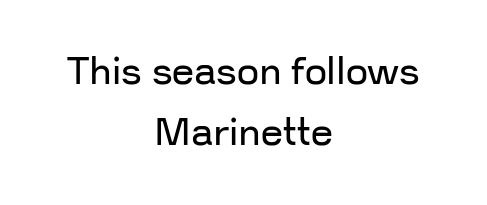
{"serif": "no", "italic": "no", "bold": "no", "weight": "regular", "width": "normal", "stroke_contrast": "low", "x_height": "medium", "monospaced": "no", "underline": "no", "align": "center", "line_spacing": "normal", "line_spacing_ratio": 1.56, "letter_spacing": "normal", "letter_spacing_em": 0.0, "glyph_px": 39}
